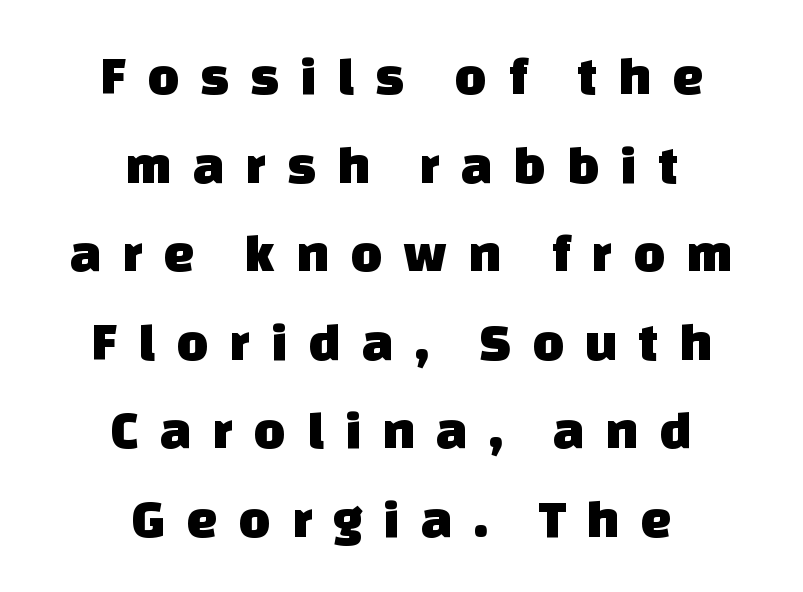
The image shows 55 px sans-serif type; set centered, normal line spacing (1.61x), unusually wide letter spacing (+0.38 em), not underlined; low stroke contrast and a large x-height.
